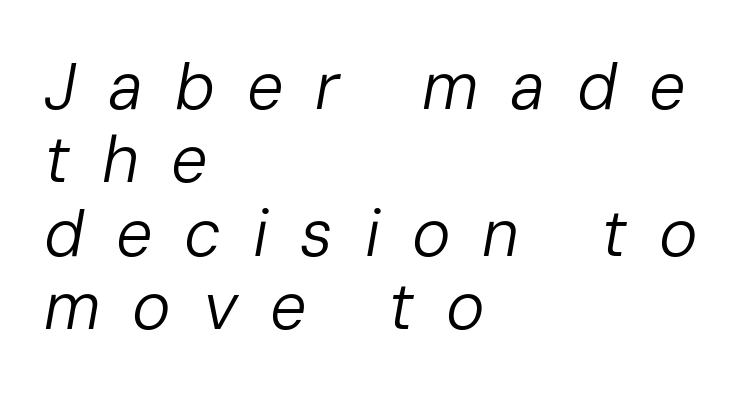
{"italic": "yes", "lean": "right", "slant_degrees": 10, "bold": "no", "weight": "regular", "width": "normal", "stroke_contrast": "low", "x_height": "medium", "monospaced": "no", "underline": "no", "align": "left", "line_spacing": "tight", "line_spacing_ratio": 1.13, "letter_spacing": "wide", "letter_spacing_em": 0.49, "glyph_px": 65}
